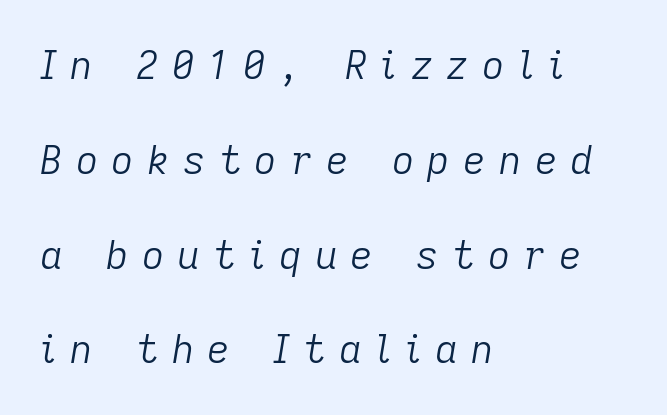
The image shows 39 px light type, italic (leaning right); set left-aligned, loose line spacing (2.43x), unusually wide letter spacing (+0.34 em), not underlined; low stroke contrast and a medium x-height.
